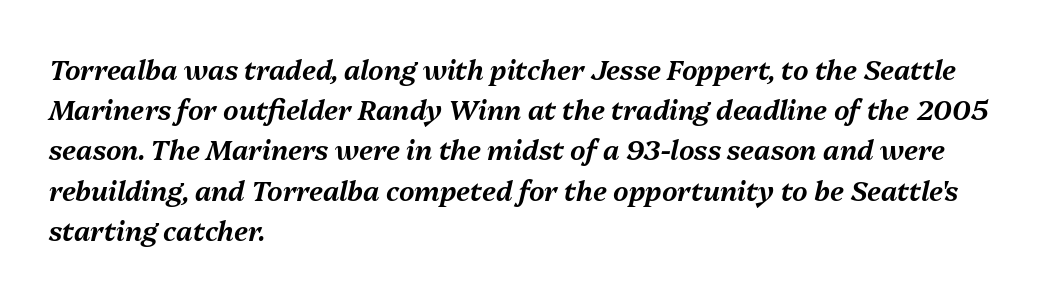
The image shows 27 px text type, italic (leaning right); set left-aligned, normal line spacing (1.49x), normal letter spacing, not underlined.
